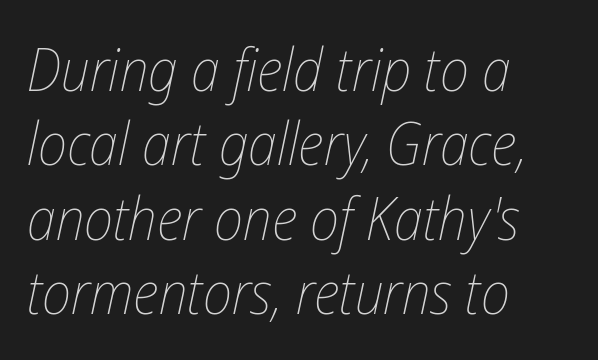
Q: Is the text bold? A: No.
Q: Is the text italic (slanted)? A: Yes, it leans right by about 12 degrees.
Q: Is the text underlined? A: No.
Q: How is the paragraph aligned? A: Left-aligned.
Q: Is the spacing between letters normal or unusually wide? A: Normal.
Q: Is the spacing between lines tight, normal or loose? A: Normal.
Q: Width (condensed, normal, or wide)? A: Condensed.
Q: Stroke contrast? A: Low.
Q: x-height? A: Medium.
Q: Monospaced? A: No.
